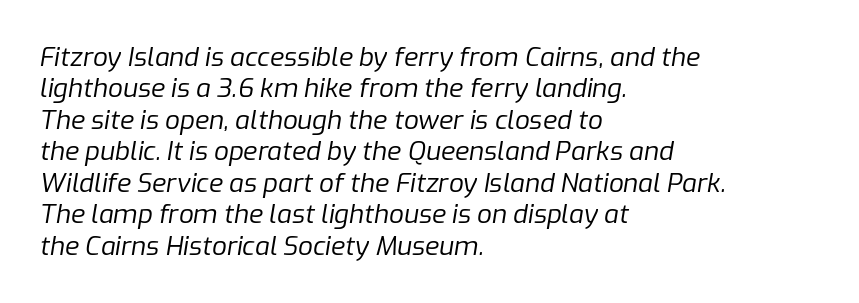
Q: Is the text bold? A: No.
Q: Is the text italic (slanted)? A: Yes, it leans right by about 9 degrees.
Q: Is the text underlined? A: No.
Q: How is the paragraph aligned? A: Left-aligned.
Q: Is the spacing between letters normal or unusually wide? A: Normal.
